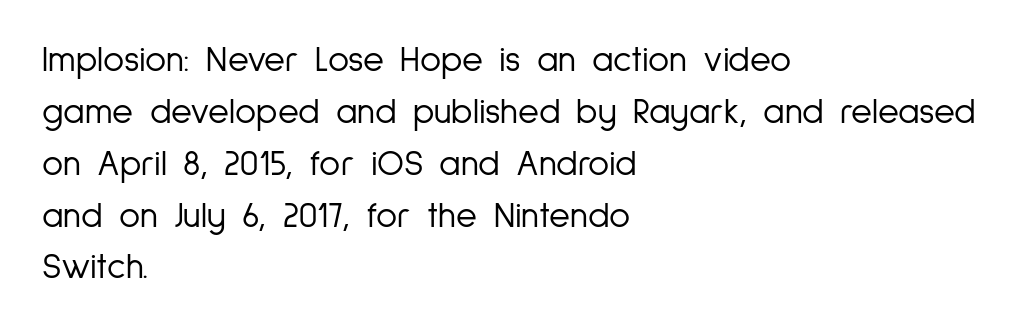
Q: Is the text bold? A: No.
Q: Is the text italic (slanted)? A: No, it is upright.
Q: Is the typeface a serif or a sans-serif typeface? A: Sans-serif.
Q: Is the text underlined? A: No.
Q: How is the paragraph aligned? A: Left-aligned.
Q: Is the spacing between letters normal or unusually wide? A: Normal.
Q: Is the spacing between lines tight, normal or loose? A: Normal.
Q: Width (condensed, normal, or wide)? A: Condensed.
Q: Stroke contrast? A: Low.
Q: x-height? A: Medium.
Q: Monospaced? A: No.
